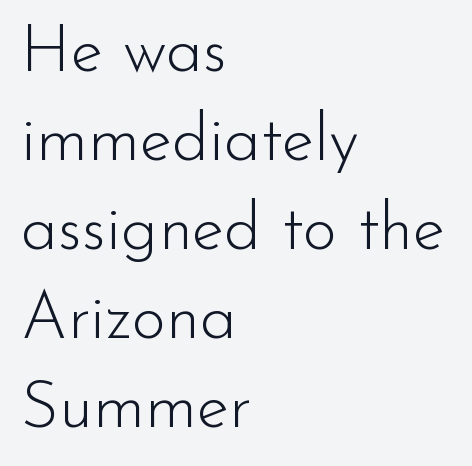
This sample keeps an unexceptional amount of space between lines. The type family on display is of the sans-serif kind. Glance below the letters and you will spot only blank space. The letters sit at their default tracking, neither squeezed nor spread. The paragraph shown leans on its left margin. Vertical stems look standard width or narrower in stroke.
